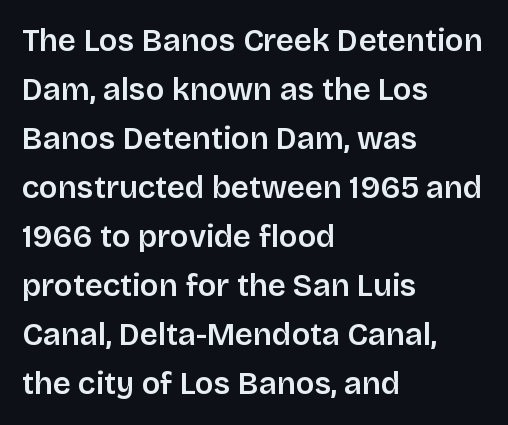
Q: Is the text bold? A: Semi-bold.
Q: Is the text italic (slanted)? A: No, it is upright.
Q: Is the typeface a serif or a sans-serif typeface? A: Sans-serif.
Q: Is the text underlined? A: No.
Q: How is the paragraph aligned? A: Left-aligned.
Q: Is the spacing between letters normal or unusually wide? A: Normal.
Q: Is the spacing between lines tight, normal or loose? A: Normal.
Q: Width (condensed, normal, or wide)? A: Normal.
Q: Stroke contrast? A: Low.
Q: x-height? A: Large.
Q: Monospaced? A: No.
